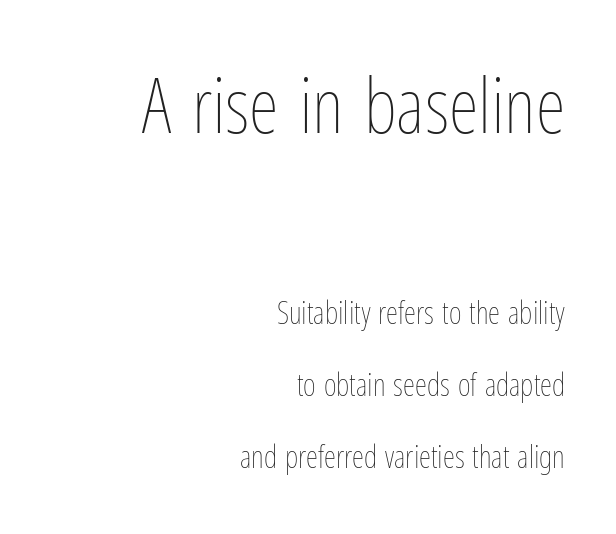
{"italic": "no", "bold": "no", "weight": "thin", "width": "condensed", "stroke_contrast": "low", "x_height": "medium", "monospaced": "no", "underline": "no", "align": "right", "line_spacing": "loose", "line_spacing_ratio": 2.32, "letter_spacing": "normal", "letter_spacing_em": 0.0, "larger_block": "first", "size_ratio": 2.48, "glyph_px": 77}
